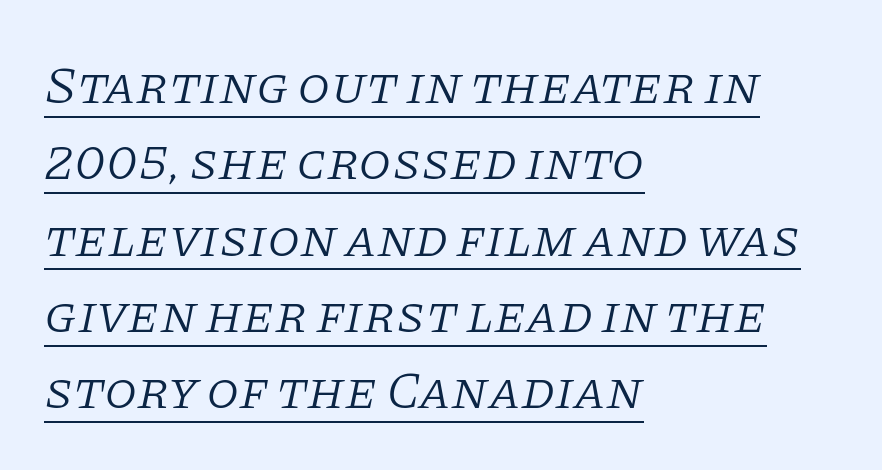
Does the copy run flush right? No — it runs flush left. The font sits on the lighter half of the weight spectrum, regular included. Each letter keeps its own natural width here, so spacing adapts to shape. Observe the lean: these are italic letterforms.
